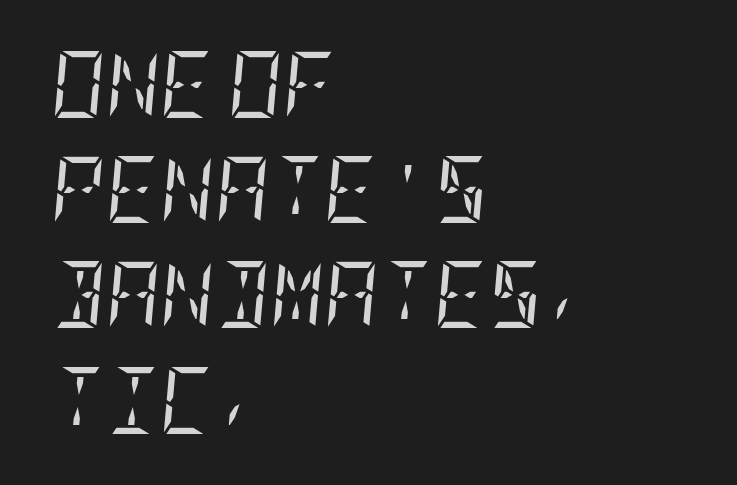
{"serif": "yes", "italic": "yes", "lean": "right", "slant_degrees": 5, "bold": "no", "weight": "regular", "width": "condensed", "stroke_contrast": "low", "x_height": "large", "underline": "no", "align": "left", "line_spacing": "normal", "line_spacing_ratio": 1.57, "letter_spacing": "normal", "letter_spacing_em": 0.0, "glyph_px": 67}
